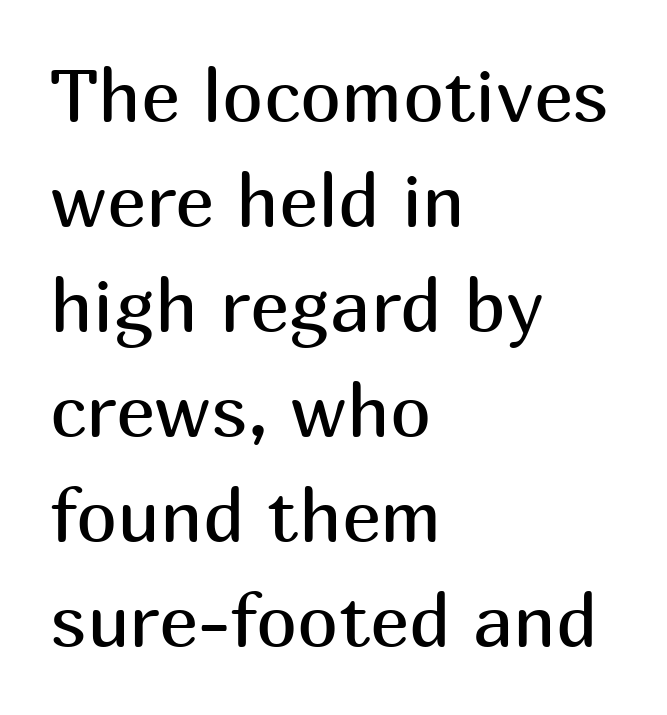
Letters rest on an invisible, unmarked baseline. Look at the tracking — it's just the regular setting, nothing added. Observe the absence of serifs on each vertical stroke in this sample. Successive baselines arrive at the customary interval.
